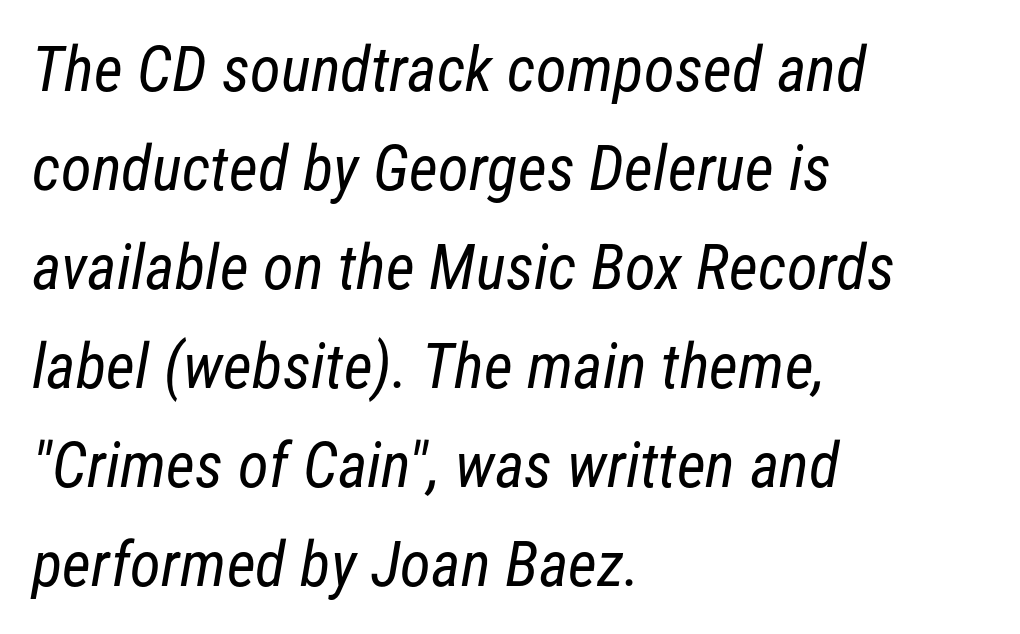
{"serif": "no", "bold": "no", "weight": "regular", "width": "condensed", "stroke_contrast": "low", "x_height": "medium", "monospaced": "no", "underline": "no", "align": "left", "line_spacing": "normal", "line_spacing_ratio": 1.57, "letter_spacing": "normal", "letter_spacing_em": 0.0, "glyph_px": 63}
